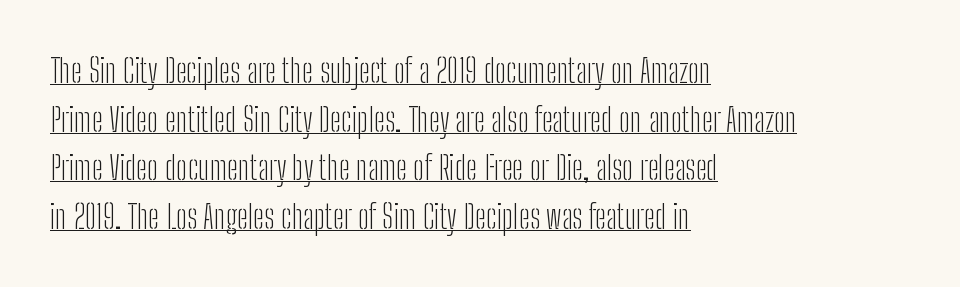
Q: Is the text bold? A: No.
Q: Is the text italic (slanted)? A: No, it is upright.
Q: Is the typeface a serif or a sans-serif typeface? A: Sans-serif.
Q: Is the text underlined? A: Yes.
Q: How is the paragraph aligned? A: Left-aligned.
Q: Is the spacing between letters normal or unusually wide? A: Normal.
Q: Is the spacing between lines tight, normal or loose? A: Normal.
Q: Width (condensed, normal, or wide)? A: Condensed.
Q: Stroke contrast? A: Low.
Q: x-height? A: Medium.
Q: Monospaced? A: No.
